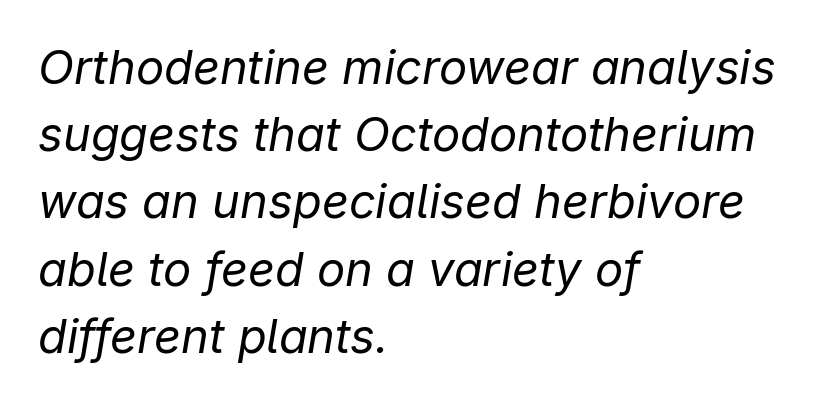
The image shows 47 px regular-weight type, italic (leaning right); set left-aligned, normal line spacing (1.43x), normal letter spacing, not underlined; low stroke contrast and a medium x-height.
